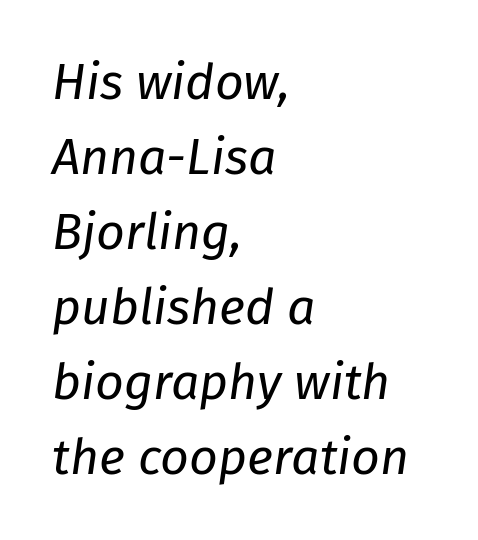
Q: Is the text bold? A: No.
Q: Is the text italic (slanted)? A: Yes, it leans right by about 8 degrees.
Q: Is the text underlined? A: No.
Q: How is the paragraph aligned? A: Left-aligned.
Q: Is the spacing between letters normal or unusually wide? A: Normal.
Q: Is the spacing between lines tight, normal or loose? A: Normal.
Q: Width (condensed, normal, or wide)? A: Normal.
Q: Stroke contrast? A: Low.
Q: x-height? A: Medium.
Q: Monospaced? A: No.
